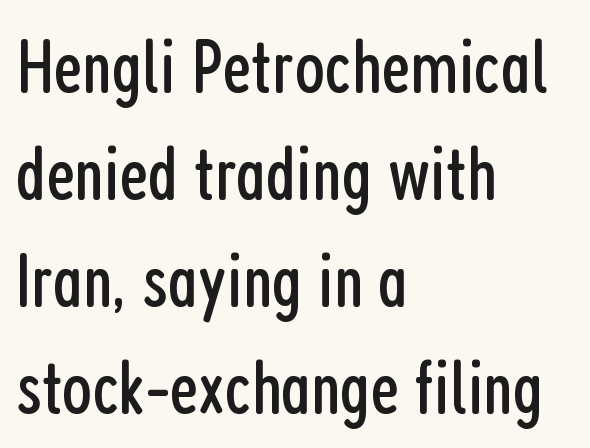
Q: Is the text bold? A: No.
Q: Is the text italic (slanted)? A: No, it is upright.
Q: Is the typeface a serif or a sans-serif typeface? A: Sans-serif.
Q: Is the text underlined? A: No.
Q: How is the paragraph aligned? A: Left-aligned.
Q: Is the spacing between letters normal or unusually wide? A: Normal.
Q: Is the spacing between lines tight, normal or loose? A: Normal.
Q: Width (condensed, normal, or wide)? A: Condensed.
Q: Stroke contrast? A: Low.
Q: x-height? A: Medium.
Q: Monospaced? A: No.
